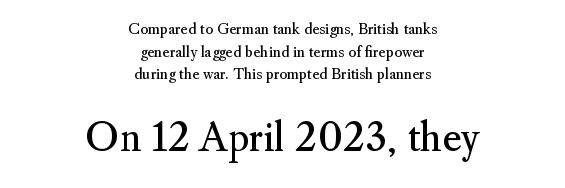
Q: Is the text bold? A: No.
Q: Is the text italic (slanted)? A: No, it is upright.
Q: Is the typeface a serif or a sans-serif typeface? A: Serif.
Q: Is the text underlined? A: No.
Q: How is the paragraph aligned? A: Centered.
Q: Is the spacing between letters normal or unusually wide? A: Normal.
Q: Is the spacing between lines tight, normal or loose? A: Normal.
Q: Which block of text is set in a larger size, the first (top) or the second (bottom)? A: The second (bottom) one.
Q: Width (condensed, normal, or wide)? A: Normal.
Q: Stroke contrast? A: Medium.
Q: x-height? A: Small.
Q: Monospaced? A: No.
